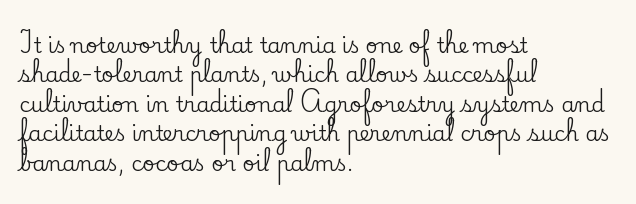
The image shows 21 px text type, upright; set left-aligned, normal line spacing (1.4x), normal letter spacing, not underlined.
